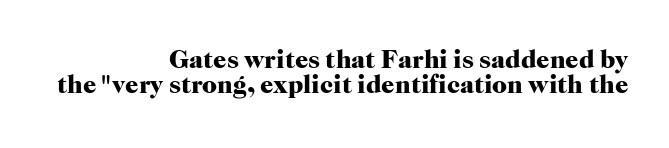
Honestly, the rows look squashed on top of each other. Observe the ordinary spacing: letters are neighbours, not strangers. The typesetting leans heavy: a genuine bold. No word sits above an underline.
